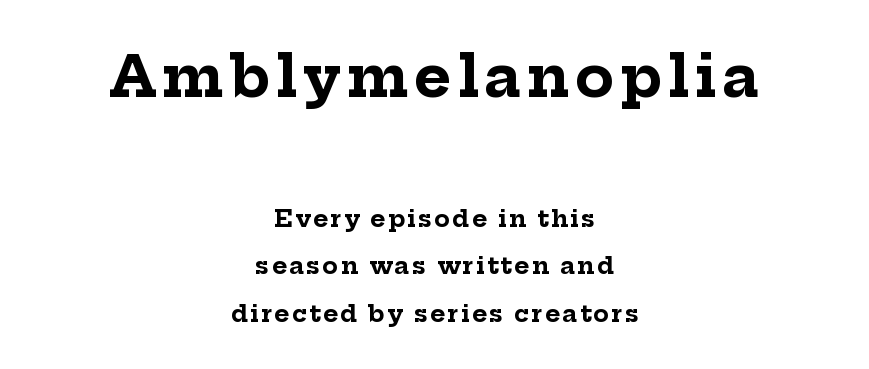
Q: Is the text bold? A: Yes.
Q: Is the text italic (slanted)? A: No, it is upright.
Q: Is the typeface a serif or a sans-serif typeface? A: Serif.
Q: Is the text underlined? A: No.
Q: How is the paragraph aligned? A: Centered.
Q: Is the spacing between lines tight, normal or loose? A: Loose.
Q: Which block of text is set in a larger size, the first (top) or the second (bottom)? A: The first (top) one.
Q: Width (condensed, normal, or wide)? A: Normal.
Q: Stroke contrast? A: Low.
Q: x-height? A: Medium.
Q: Monospaced? A: No.
